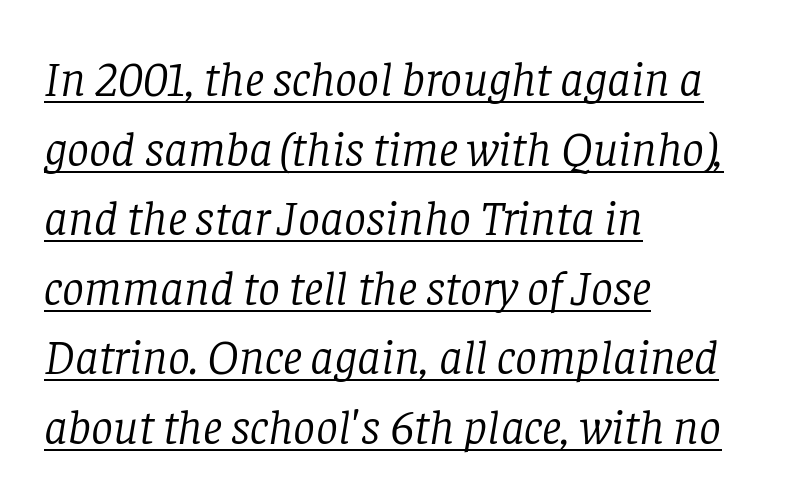
Q: Is the text bold? A: No.
Q: Is the text italic (slanted)? A: Yes, it leans right by about 8 degrees.
Q: Is the typeface a serif or a sans-serif typeface? A: Serif.
Q: Is the text underlined? A: Yes.
Q: How is the paragraph aligned? A: Left-aligned.
Q: Is the spacing between letters normal or unusually wide? A: Normal.
Q: Is the spacing between lines tight, normal or loose? A: Normal.
Q: Width (condensed, normal, or wide)? A: Normal.
Q: Stroke contrast? A: Low.
Q: x-height? A: Large.
Q: Monospaced? A: No.
